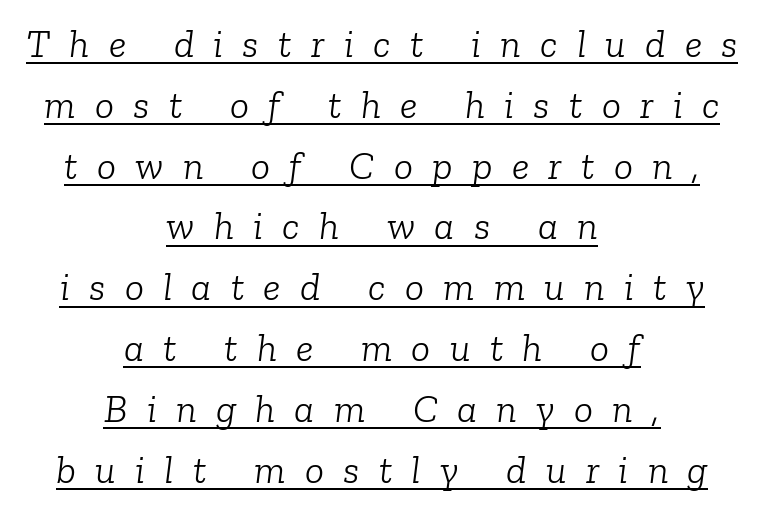
Q: Is the text bold? A: No.
Q: Is the text italic (slanted)? A: Yes, it leans right by about 6 degrees.
Q: Is the typeface a serif or a sans-serif typeface? A: Serif.
Q: Is the text underlined? A: Yes.
Q: How is the paragraph aligned? A: Centered.
Q: Is the spacing between letters normal or unusually wide? A: Unusually wide.
Q: Is the spacing between lines tight, normal or loose? A: Normal.
Q: Width (condensed, normal, or wide)? A: Normal.
Q: Stroke contrast? A: Low.
Q: x-height? A: Medium.
Q: Monospaced? A: No.
